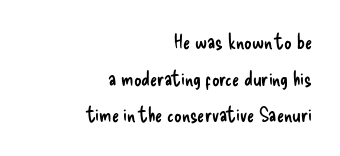
{"italic": "no", "bold": "no", "underline": "no", "align": "right", "line_spacing_ratio": 1.75, "letter_spacing": "normal", "letter_spacing_em": 0.0, "glyph_px": 21}
